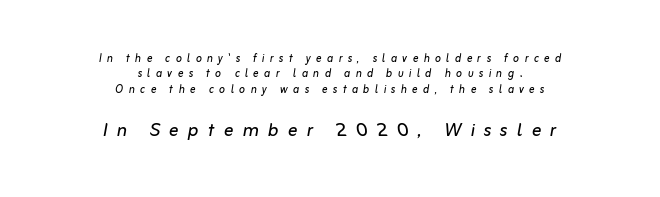
The image shows 24 px text type, italic (leaning right); set centered, tight line spacing (1.09x), unusually wide letter spacing (+0.38 em), not underlined; the second (bottom) block is 1.71x larger.
